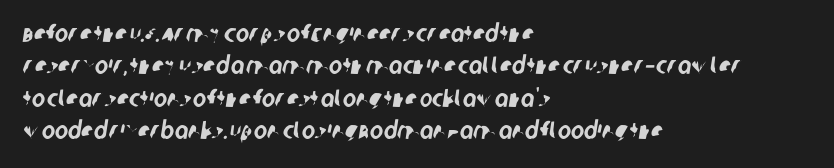
Q: Is the text underlined? A: No.
Q: How is the paragraph aligned? A: Left-aligned.
Q: Is the spacing between letters normal or unusually wide? A: Normal.
Q: Is the spacing between lines tight, normal or loose? A: Normal.
